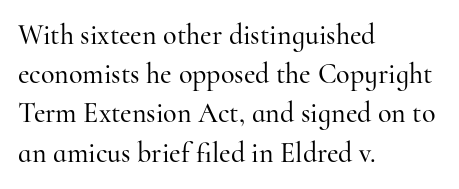
The image shows 28 px serif type, upright; set left-aligned, normal line spacing (1.4x), normal letter spacing, not underlined; high stroke contrast and a small x-height.
